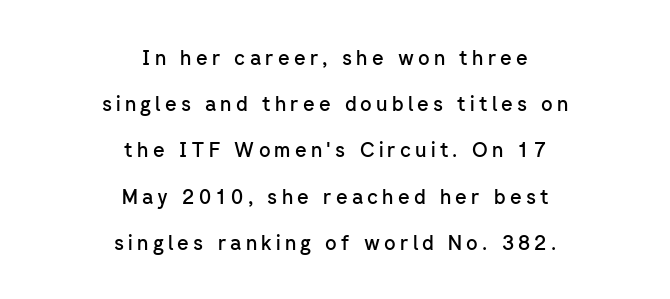
Q: Is the text bold? A: Semi-bold.
Q: Is the text italic (slanted)? A: No, it is upright.
Q: Is the text underlined? A: No.
Q: How is the paragraph aligned? A: Centered.
Q: Is the spacing between letters normal or unusually wide? A: Unusually wide.
Q: Is the spacing between lines tight, normal or loose? A: Loose.
